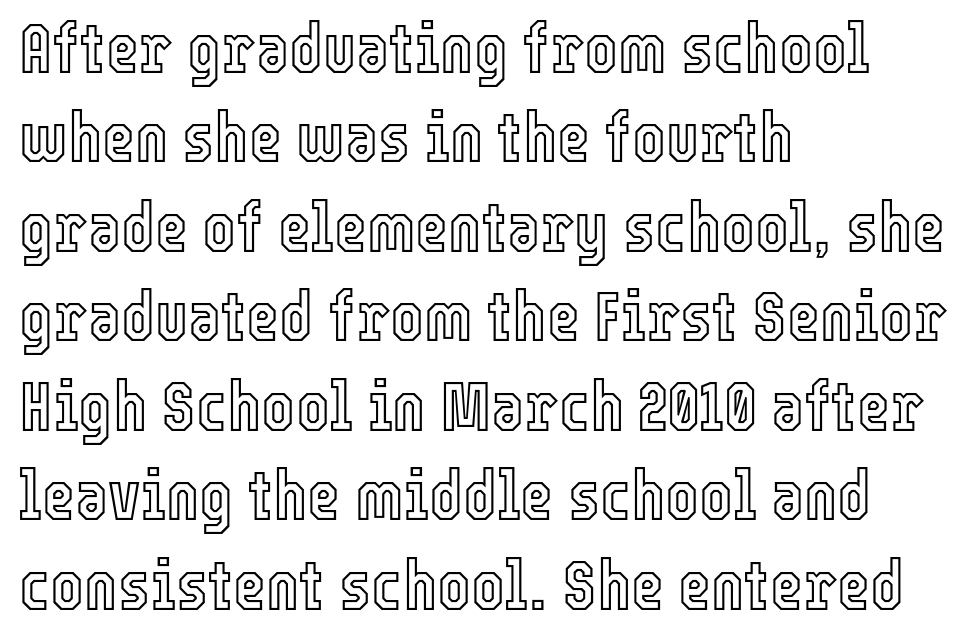
The horizontal fit of the characters is conventional and even. The area under the type is left untouched. If you drew a ruler down the left edge, every line would touch it. The letters stand straight up with perfectly vertical stems. Character widths vary here, with narrow letters taking less room than wide ones. The vertical gap from one line to the next is medium.
